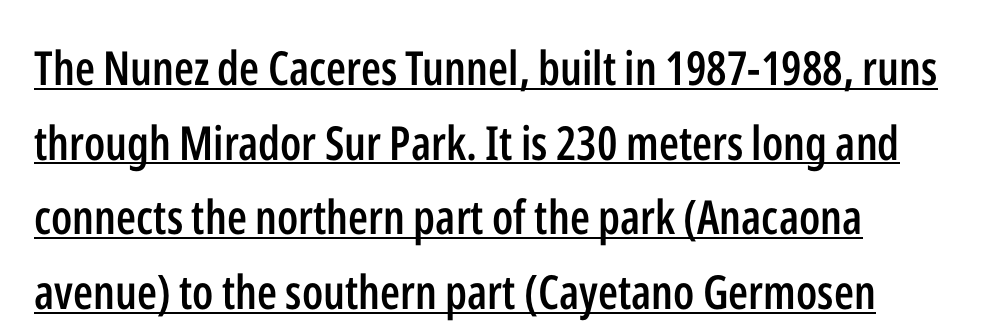
{"serif": "no", "italic": "no", "bold": "semi", "weight": "semibold", "width": "condensed", "stroke_contrast": "low", "x_height": "medium", "monospaced": "no", "underline": "yes", "align": "left", "line_spacing": "normal", "line_spacing_ratio": 1.59, "letter_spacing": "normal", "letter_spacing_em": 0.0, "glyph_px": 47}
